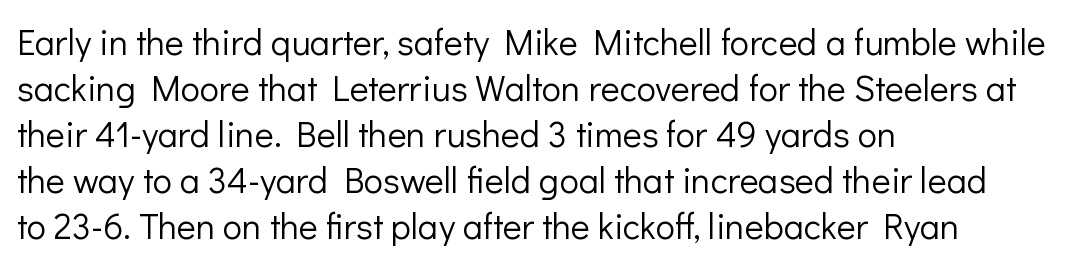
Q: Is the text bold? A: No.
Q: Is the text italic (slanted)? A: No, it is upright.
Q: Is the typeface a serif or a sans-serif typeface? A: Sans-serif.
Q: Is the text underlined? A: No.
Q: How is the paragraph aligned? A: Left-aligned.
Q: Is the spacing between letters normal or unusually wide? A: Normal.
Q: Is the spacing between lines tight, normal or loose? A: Normal.
Q: Width (condensed, normal, or wide)? A: Normal.
Q: Stroke contrast? A: Low.
Q: x-height? A: Medium.
Q: Monospaced? A: No.
